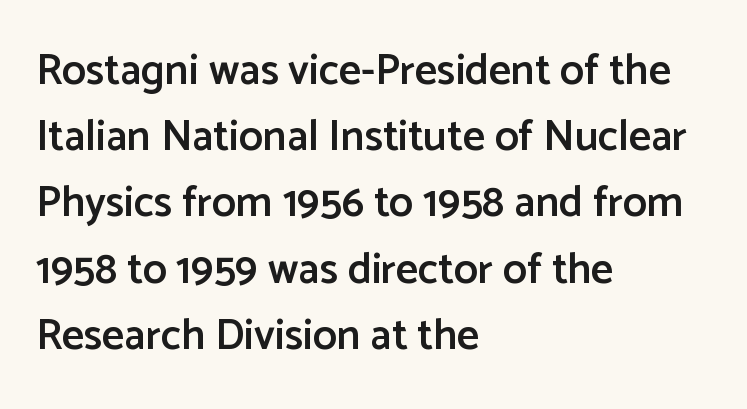
The image shows 43 px semibold sans-serif type, upright; set left-aligned, normal line spacing (1.54x), normal letter spacing, not underlined; low stroke contrast and a medium x-height.
